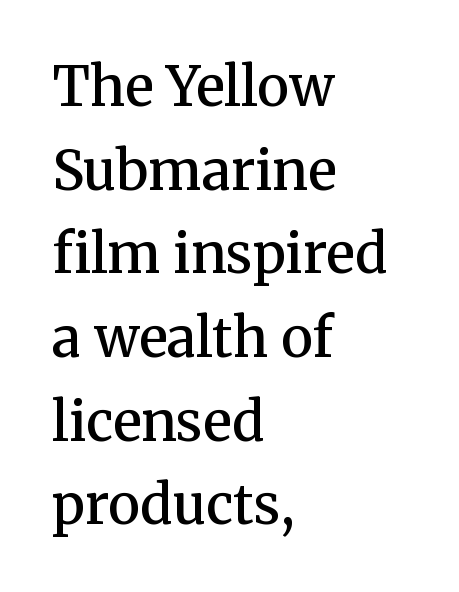
Q: Is the text bold? A: Semi-bold.
Q: Is the text italic (slanted)? A: No, it is upright.
Q: Is the typeface a serif or a sans-serif typeface? A: Serif.
Q: Is the text underlined? A: No.
Q: How is the paragraph aligned? A: Left-aligned.
Q: Is the spacing between letters normal or unusually wide? A: Normal.
Q: Is the spacing between lines tight, normal or loose? A: Normal.
Q: Width (condensed, normal, or wide)? A: Normal.
Q: Stroke contrast? A: Medium.
Q: x-height? A: Medium.
Q: Monospaced? A: No.
